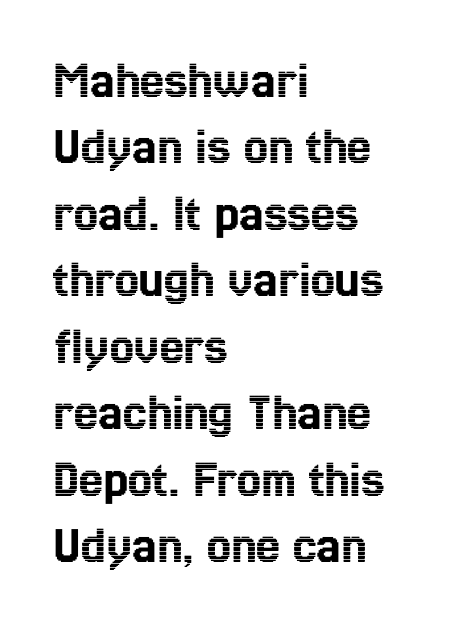
{"italic": "no", "width": "condensed", "x_height": "medium", "monospaced": "no", "underline": "no", "align": "left", "line_spacing_ratio": 1.23, "letter_spacing": "normal", "letter_spacing_em": 0.0, "glyph_px": 54}
